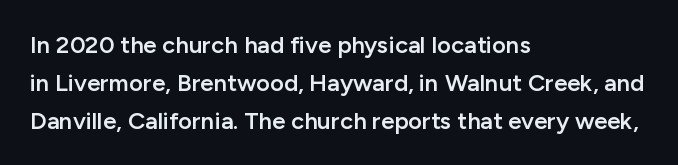
{"italic": "no", "bold": "semi", "underline": "no", "align": "left", "line_spacing": "normal", "line_spacing_ratio": 1.58, "letter_spacing": "normal", "letter_spacing_em": 0.0, "glyph_px": 24}
